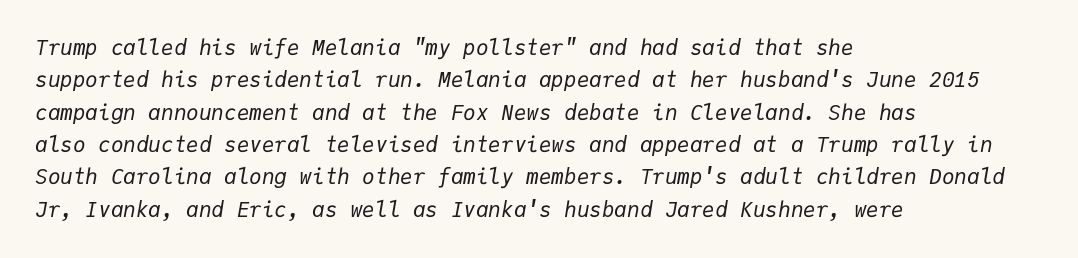
{"italic": "yes", "lean": "right", "slant_degrees": 9, "bold": "no", "underline": "no", "align": "left", "line_spacing": "normal", "line_spacing_ratio": 1.54, "letter_spacing": "normal", "letter_spacing_em": 0.0, "glyph_px": 21}
